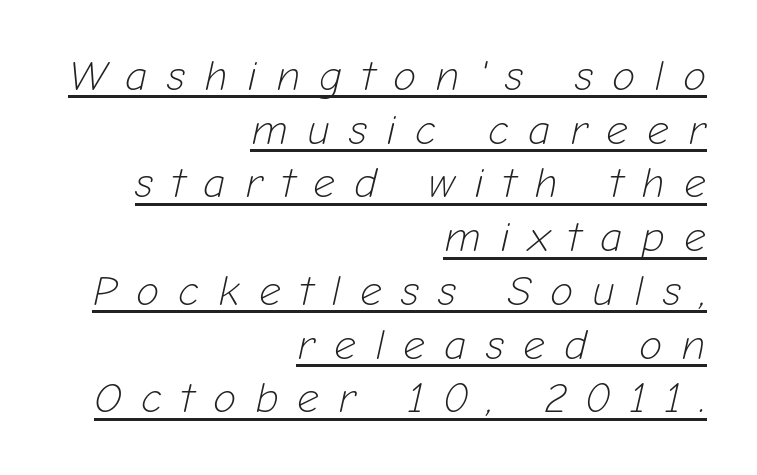
{"italic": "yes", "lean": "right", "slant_degrees": 12, "bold": "no", "weight": "light", "width": "normal", "stroke_contrast": "low", "x_height": "medium", "monospaced": "no", "underline": "yes", "align": "right", "line_spacing": "normal", "line_spacing_ratio": 1.25, "letter_spacing": "wide", "letter_spacing_em": 0.44, "glyph_px": 43}
